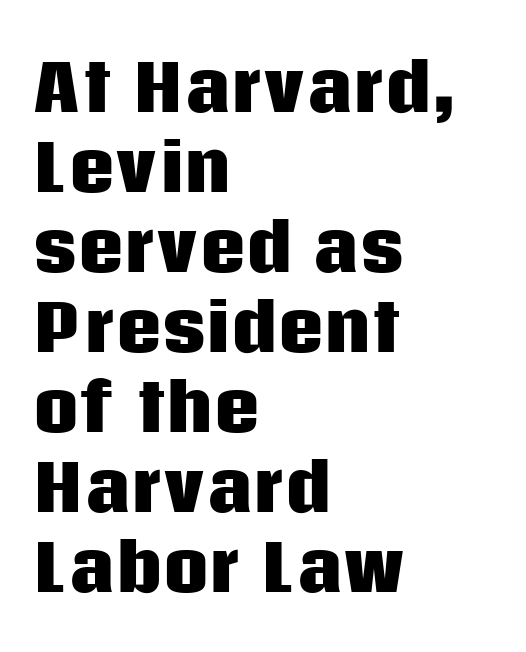
The image shows 64 px heavy sans-serif type, upright; set left-aligned, normal line spacing (1.25x), normal letter spacing, not underlined; low stroke contrast and a large x-height.
